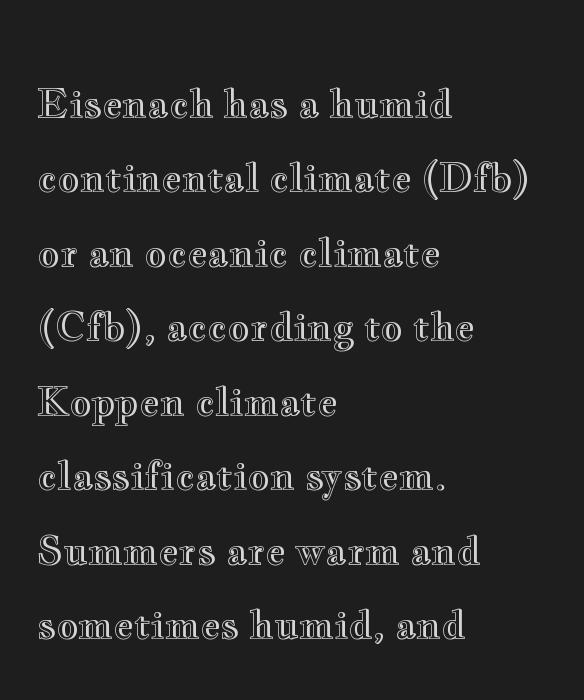
Q: Is the text italic (slanted)? A: No, it is upright.
Q: Is the text underlined? A: No.
Q: How is the paragraph aligned? A: Left-aligned.
Q: Is the spacing between letters normal or unusually wide? A: Normal.
Q: Is the spacing between lines tight, normal or loose? A: Loose.
Q: Width (condensed, normal, or wide)? A: Wide.
Q: x-height? A: Small.
Q: Monospaced? A: No.
